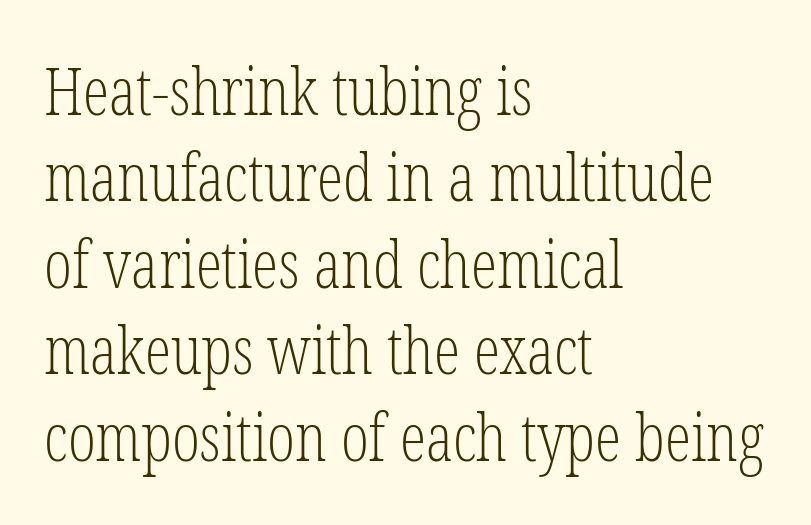
Q: Is the text bold? A: No.
Q: Is the text italic (slanted)? A: No, it is upright.
Q: Is the typeface a serif or a sans-serif typeface? A: Serif.
Q: Is the text underlined? A: No.
Q: How is the paragraph aligned? A: Left-aligned.
Q: Is the spacing between letters normal or unusually wide? A: Normal.
Q: Is the spacing between lines tight, normal or loose? A: Normal.
Q: Width (condensed, normal, or wide)? A: Condensed.
Q: Stroke contrast? A: Low.
Q: x-height? A: Medium.
Q: Monospaced? A: No.
